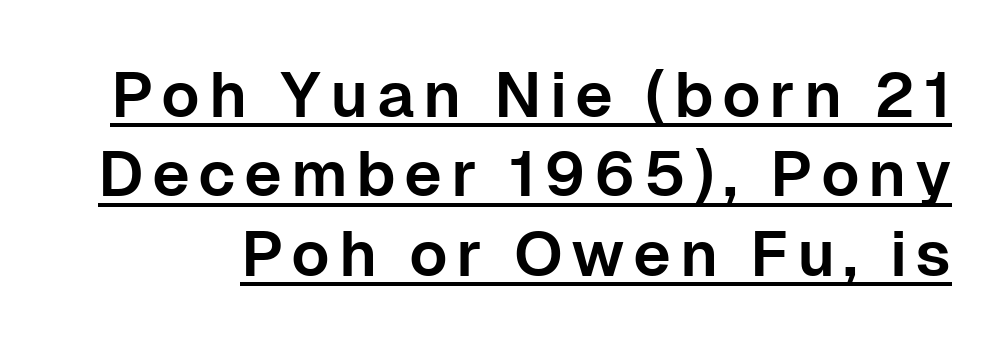
The image shows 64 px sans-serif type, upright; set line spacing 1.24x, underlined; low stroke contrast and a medium x-height.
